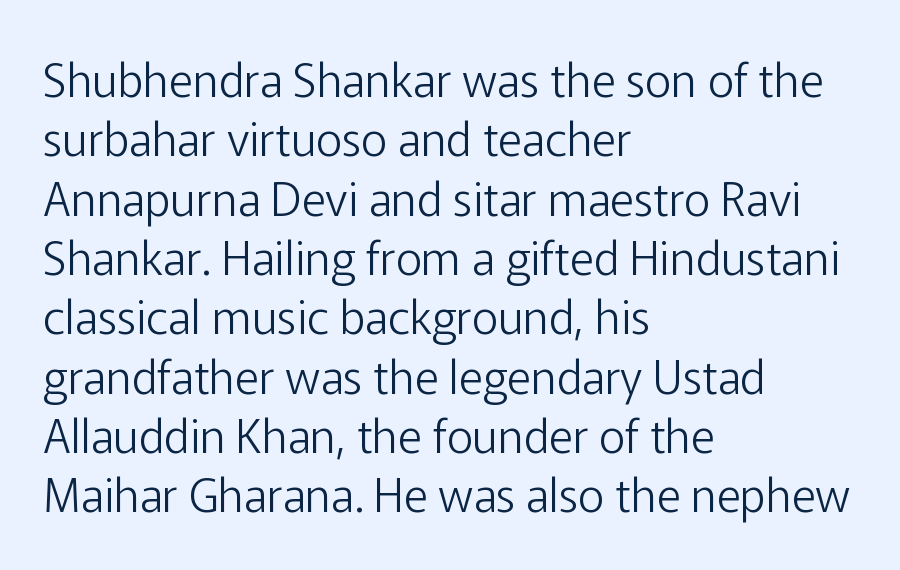
The letters stand upright; this is a roman face. The letters advance in unequal steps, a hallmark of proportional type. Nothing unusual about the tracking: characters are spaced as the font intends. The typesetter chose a ragged-right arrangement here.
